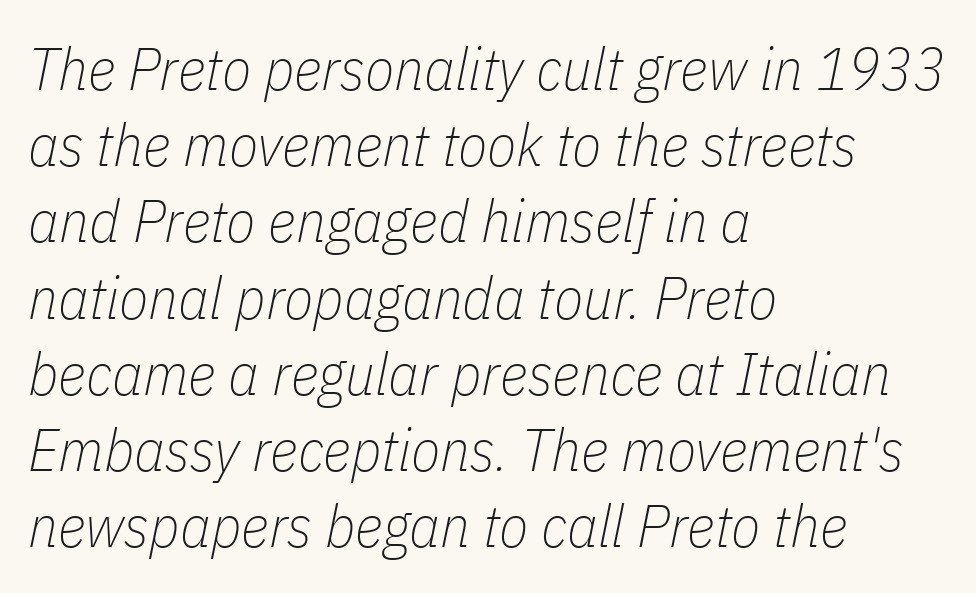
Q: Is the text bold? A: No.
Q: Is the text italic (slanted)? A: Yes, it leans right by about 11 degrees.
Q: Is the text underlined? A: No.
Q: How is the paragraph aligned? A: Left-aligned.
Q: Is the spacing between letters normal or unusually wide? A: Normal.
Q: Is the spacing between lines tight, normal or loose? A: Normal.
Q: Width (condensed, normal, or wide)? A: Condensed.
Q: Stroke contrast? A: Low.
Q: x-height? A: Medium.
Q: Monospaced? A: No.
